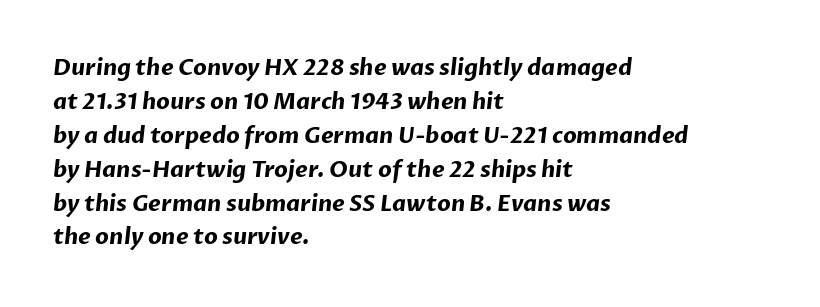
{"bold": "yes", "underline": "no", "align": "left", "line_spacing": "normal", "line_spacing_ratio": 1.54, "letter_spacing": "normal", "letter_spacing_em": 0.0, "glyph_px": 22}
